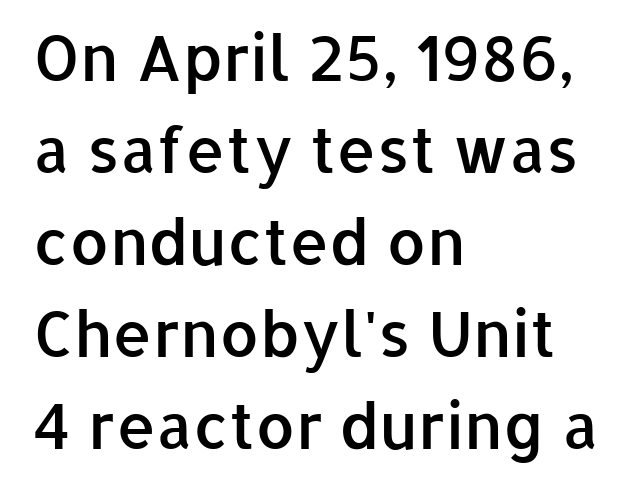
The image shows 63 px semibold sans-serif type, upright; set left-aligned, normal line spacing (1.46x), normal letter spacing, not underlined; low stroke contrast and a medium x-height.
